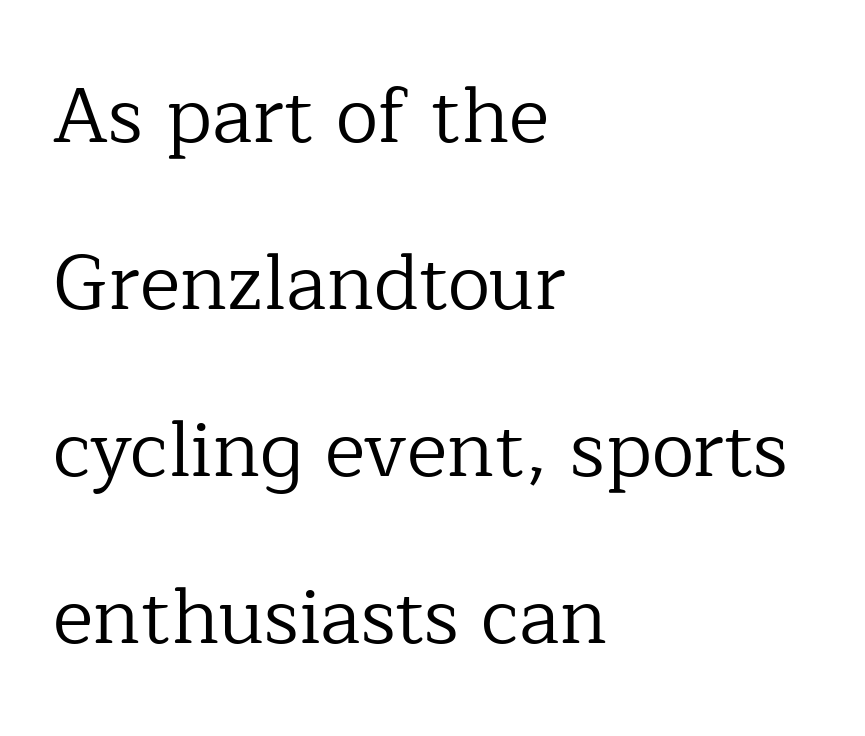
The image shows 77 px regular-weight serif type, upright; set left-aligned, loose line spacing (2.17x), normal letter spacing, not underlined; low stroke contrast and a medium x-height.
